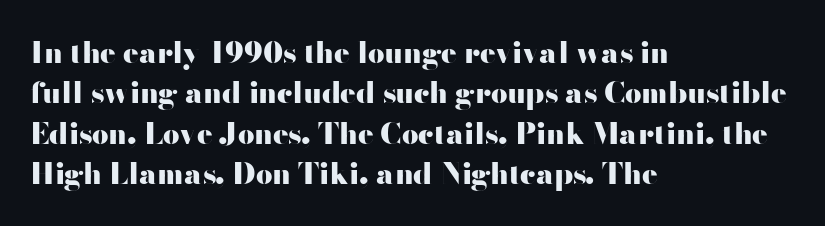
{"italic": "no", "bold": "yes", "weight": "heavy", "width": "wide", "stroke_contrast": "high", "x_height": "small", "monospaced": "no", "underline": "no", "align": "left", "line_spacing": "normal", "line_spacing_ratio": 1.39, "letter_spacing": "normal", "letter_spacing_em": 0.0, "glyph_px": 29}
